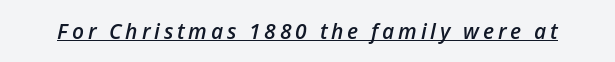
The image shows 21 px text type, italic (leaning right); set underlined.
